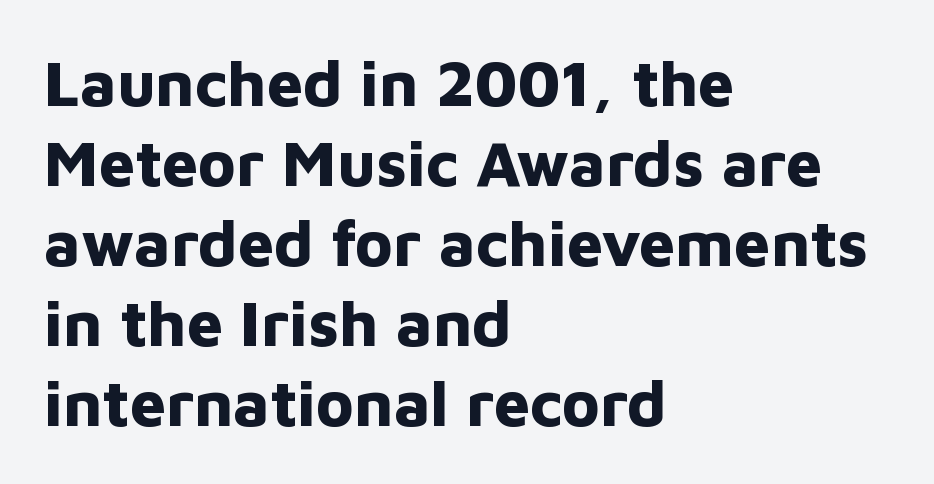
Examine the stroke ends and you'll find no serifs. If you measured baseline to baseline, you'd find a middling distance. Caption: bold face, heavy strokes. The gaps between neighbouring characters are ordinary and unremarkable. Check under the words: just untouched page.
